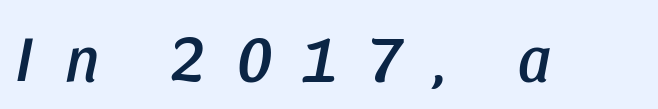
{"italic": "yes", "lean": "right", "slant_degrees": 11, "width": "condensed", "stroke_contrast": "low", "x_height": "large", "monospaced": "no", "underline": "no", "letter_spacing": "wide", "letter_spacing_em": 0.49, "glyph_px": 63}
